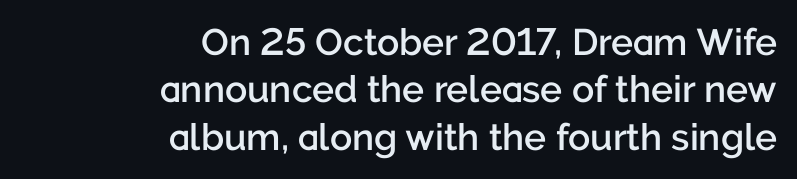
Q: Is the text bold? A: Semi-bold.
Q: Is the text italic (slanted)? A: No, it is upright.
Q: Is the typeface a serif or a sans-serif typeface? A: Sans-serif.
Q: Is the text underlined? A: No.
Q: How is the paragraph aligned? A: Right-aligned.
Q: Is the spacing between letters normal or unusually wide? A: Normal.
Q: Is the spacing between lines tight, normal or loose? A: Normal.
Q: Width (condensed, normal, or wide)? A: Normal.
Q: Stroke contrast? A: Low.
Q: x-height? A: Medium.
Q: Monospaced? A: No.
